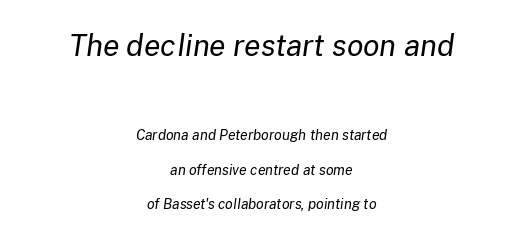
{"italic": "yes", "lean": "right", "slant_degrees": 8, "bold": "no", "weight": "regular", "width": "normal", "stroke_contrast": "low", "x_height": "medium", "monospaced": "no", "underline": "no", "align": "center", "line_spacing": "loose", "line_spacing_ratio": 2.49, "letter_spacing": "normal", "letter_spacing_em": 0.0, "larger_block": "first", "size_ratio": 2.14, "glyph_px": 30}
